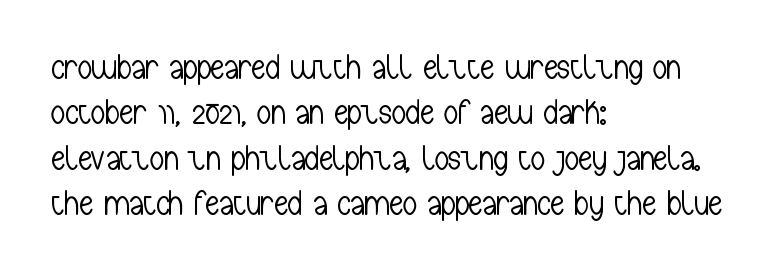
The image shows 35 px light, condensed sans-serif type, upright; set left-aligned, normal line spacing (1.3x), normal letter spacing, not underlined; low stroke contrast and a medium x-height.
